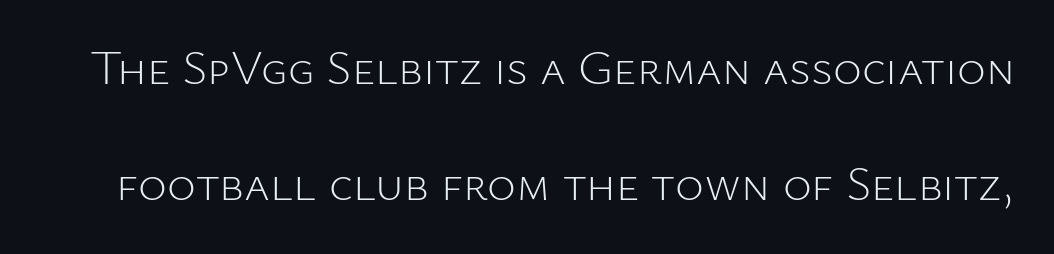
This is not heavy type; no bold has been used. Widely set lines give the paragraph a tall, airy silhouette. Do the characters align in a grid? No, the font is proportional. Letterform terminals end flat and unadorned throughout the passage. Designer's note — italics off, roman on.
